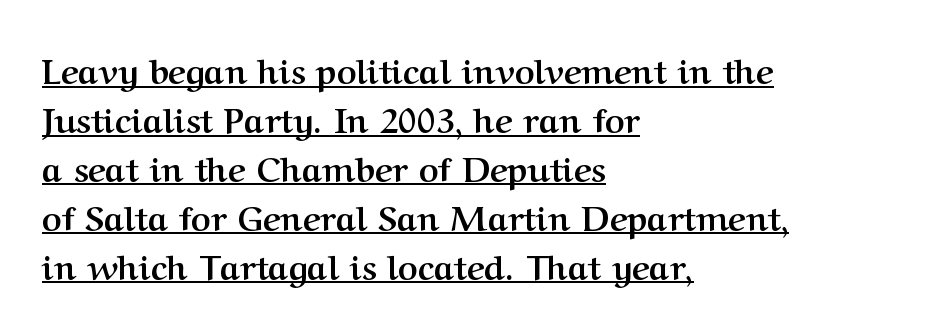
{"serif": "yes", "italic": "no", "bold": "yes", "weight": "semibold", "width": "normal", "stroke_contrast": "medium", "x_height": "medium", "monospaced": "no", "underline": "yes", "align": "left", "line_spacing": "normal", "line_spacing_ratio": 1.44, "letter_spacing": "normal", "letter_spacing_em": 0.0, "glyph_px": 34}
